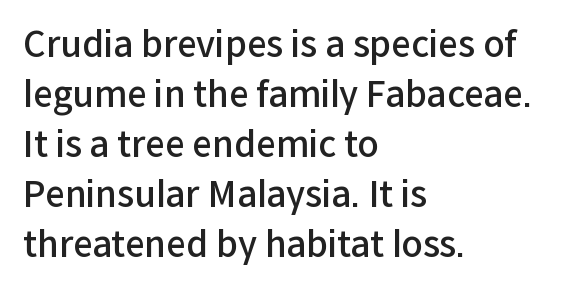
{"serif": "no", "italic": "no", "bold": "semi", "weight": "semibold", "width": "normal", "stroke_contrast": "low", "x_height": "medium", "monospaced": "no", "underline": "no", "align": "left", "line_spacing": "normal", "line_spacing_ratio": 1.43, "letter_spacing": "normal", "letter_spacing_em": 0.0, "glyph_px": 35}
